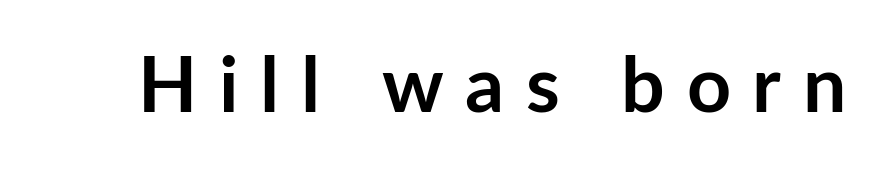
Q: Is the text bold? A: Yes.
Q: Is the text italic (slanted)? A: No, it is upright.
Q: Is the typeface a serif or a sans-serif typeface? A: Sans-serif.
Q: Is the text underlined? A: No.
Q: Is the spacing between letters normal or unusually wide? A: Unusually wide.
Q: Width (condensed, normal, or wide)? A: Normal.
Q: Stroke contrast? A: Low.
Q: x-height? A: Medium.
Q: Monospaced? A: No.
